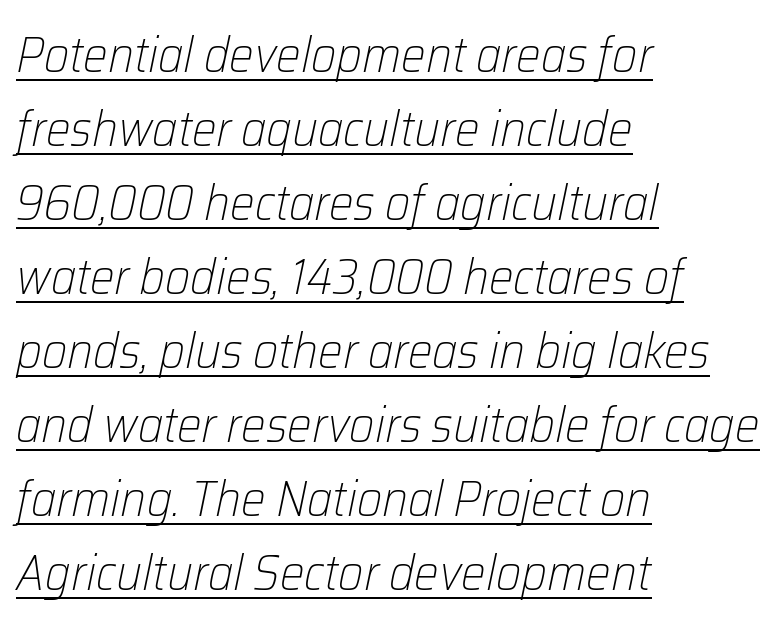
The image shows 49 px light type, italic (leaning right); set left-aligned, normal line spacing (1.51x), normal letter spacing, underlined; low stroke contrast and a medium x-height.
